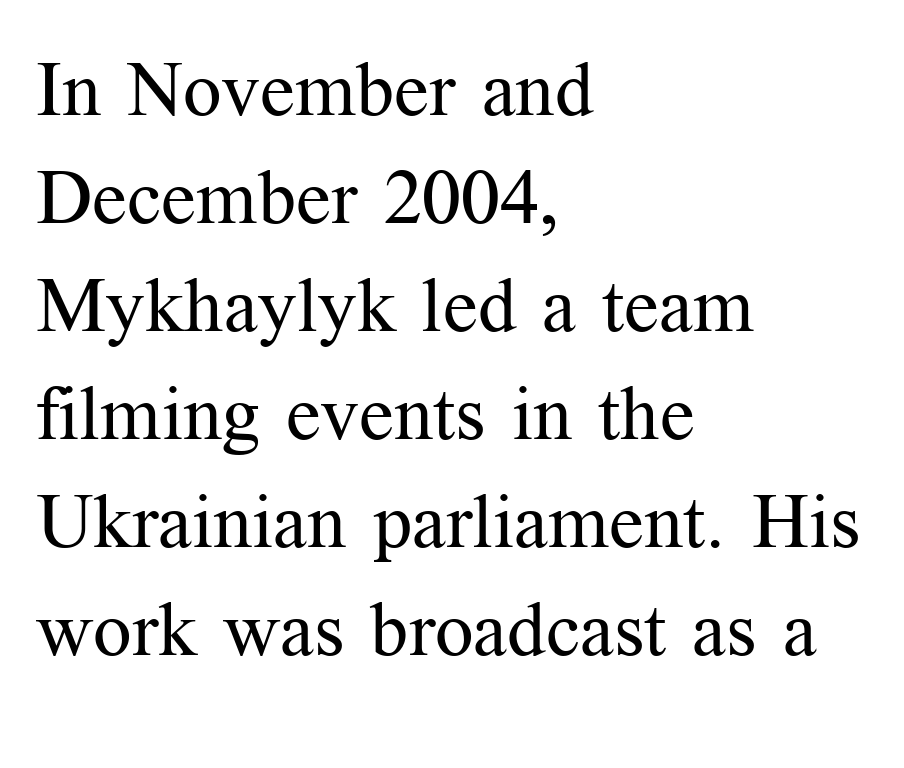
The image shows 76 px regular-weight serif type, upright; set left-aligned, normal line spacing (1.42x), normal letter spacing, not underlined; medium stroke contrast and a medium x-height.
